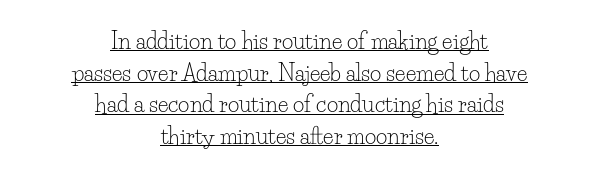
Q: Is the text bold? A: No.
Q: Is the text italic (slanted)? A: No, it is upright.
Q: Is the text underlined? A: Yes.
Q: How is the paragraph aligned? A: Centered.
Q: Is the spacing between letters normal or unusually wide? A: Normal.
Q: Is the spacing between lines tight, normal or loose? A: Normal.
